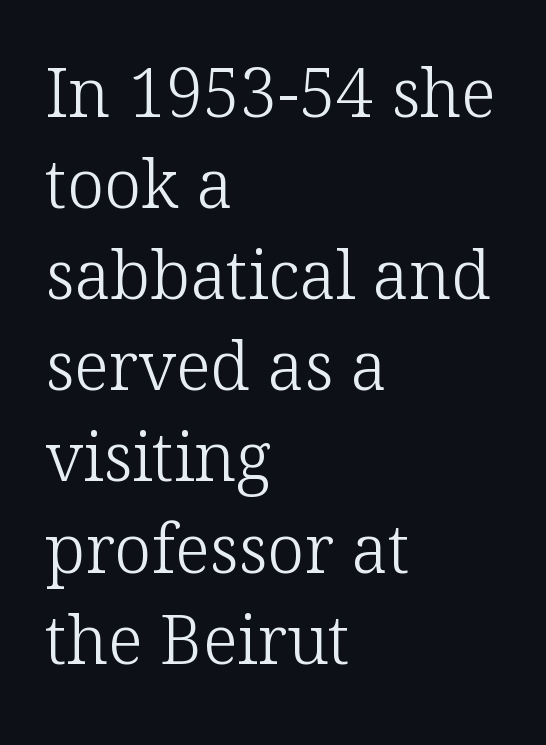
The image shows 67 px light serif type, upright; set left-aligned, normal line spacing (1.36x), normal letter spacing, not underlined; low stroke contrast and a medium x-height.
